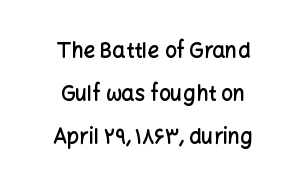
The image shows 21 px text type, upright; set centered, loose line spacing (2.04x), normal letter spacing, not underlined.
